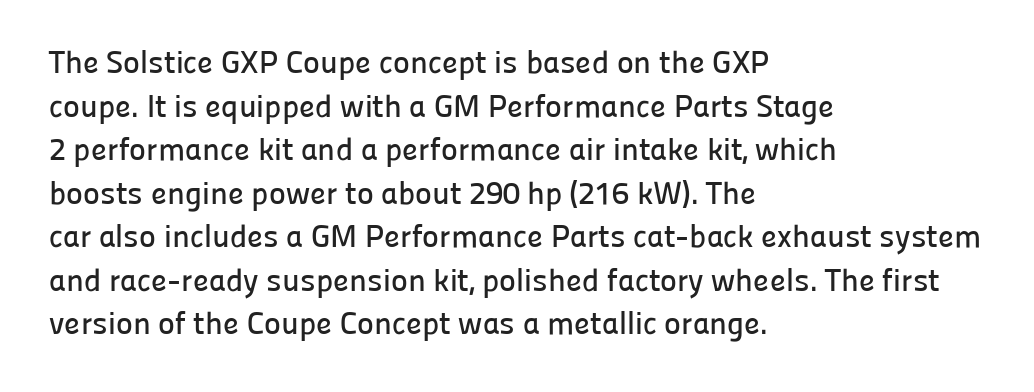
Q: Is the text italic (slanted)? A: No, it is upright.
Q: Is the typeface a serif or a sans-serif typeface? A: Sans-serif.
Q: Is the text underlined? A: No.
Q: How is the paragraph aligned? A: Left-aligned.
Q: Is the spacing between letters normal or unusually wide? A: Normal.
Q: Is the spacing between lines tight, normal or loose? A: Normal.
Q: Width (condensed, normal, or wide)? A: Normal.
Q: Stroke contrast? A: Low.
Q: x-height? A: Medium.
Q: Monospaced? A: No.
